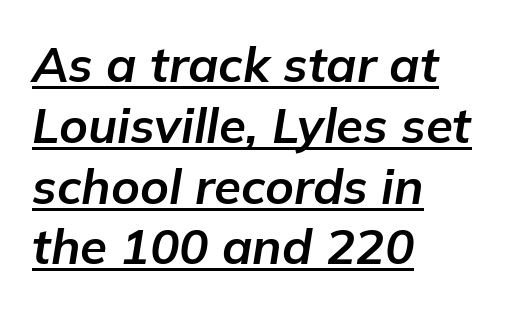
{"italic": "yes", "lean": "right", "slant_degrees": 9, "bold": "yes", "weight": "bold", "width": "normal", "stroke_contrast": "low", "x_height": "medium", "monospaced": "no", "underline": "yes", "align": "left", "line_spacing_ratio": 1.24, "letter_spacing": "normal", "letter_spacing_em": 0.0, "glyph_px": 49}
